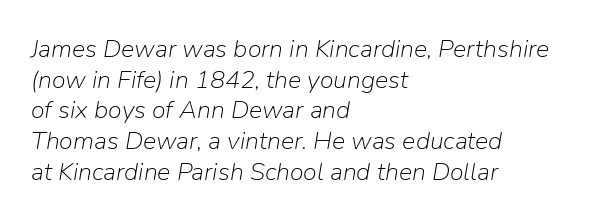
{"italic": "yes", "lean": "right", "slant_degrees": 9, "bold": "no", "underline": "no", "align": "left", "line_spacing_ratio": 1.23, "letter_spacing": "normal", "letter_spacing_em": 0.0, "glyph_px": 25}
